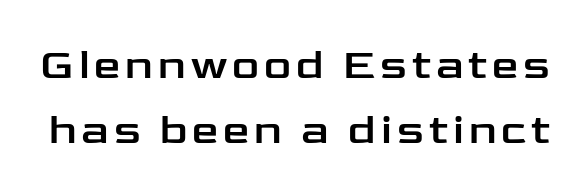
Q: Is the text italic (slanted)? A: No, it is upright.
Q: Is the typeface a serif or a sans-serif typeface? A: Sans-serif.
Q: Is the text underlined? A: No.
Q: Is the spacing between lines tight, normal or loose? A: Normal.
Q: Width (condensed, normal, or wide)? A: Wide.
Q: Stroke contrast? A: Low.
Q: x-height? A: Medium.
Q: Monospaced? A: No.
